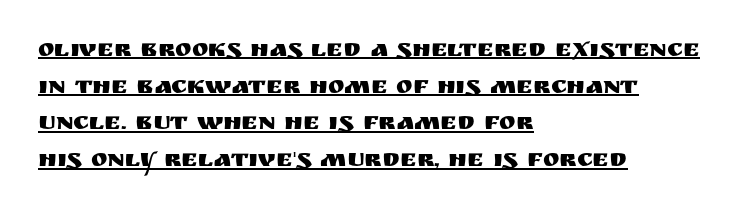
The image shows 25 px text type, upright; set left-aligned, normal line spacing (1.47x), normal letter spacing, underlined.
